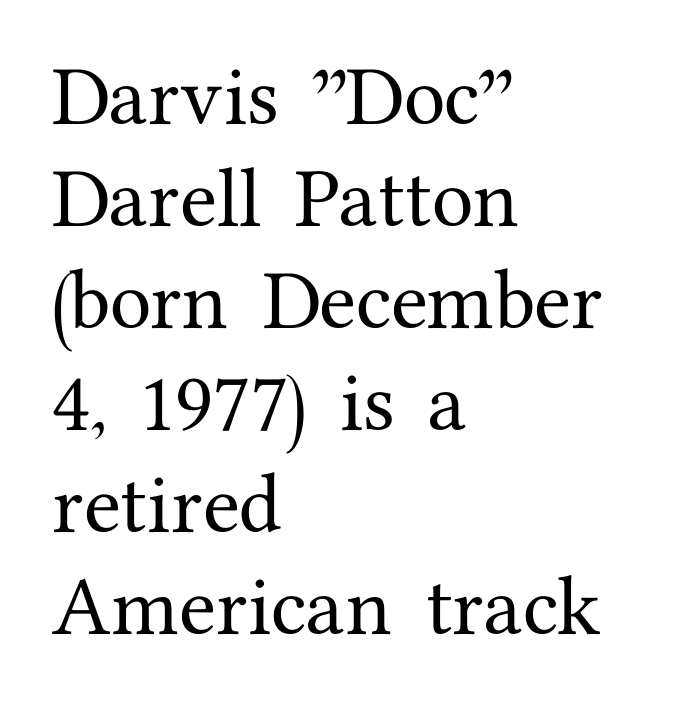
The image shows 68 px serif type, upright; set left-aligned, normal line spacing (1.5x), normal letter spacing, not underlined; medium stroke contrast and a medium x-height.
